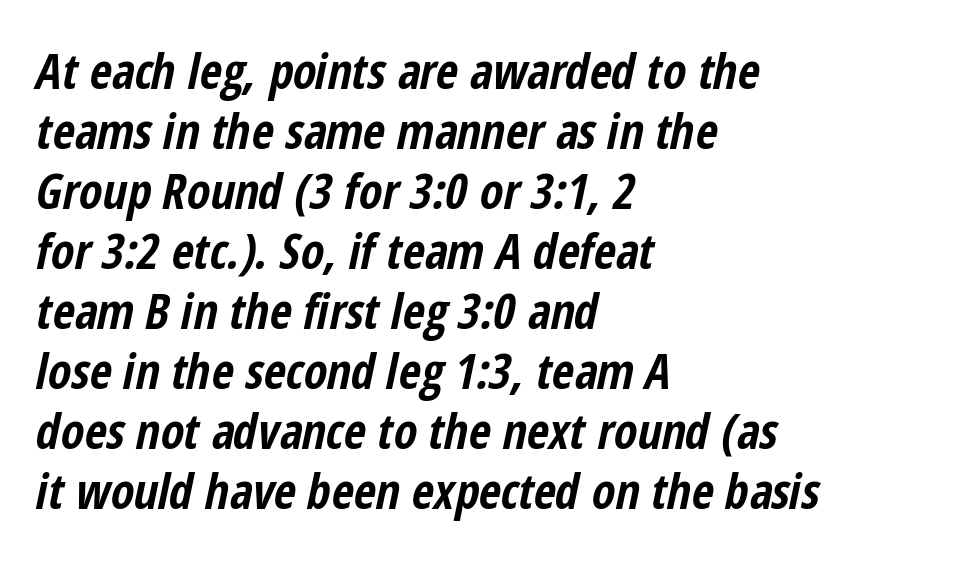
{"italic": "yes", "lean": "right", "slant_degrees": 12, "bold": "yes", "weight": "bold", "width": "condensed", "stroke_contrast": "low", "x_height": "medium", "monospaced": "no", "underline": "no", "align": "left", "line_spacing": "normal", "line_spacing_ratio": 1.25, "letter_spacing": "normal", "letter_spacing_em": 0.0, "glyph_px": 48}
